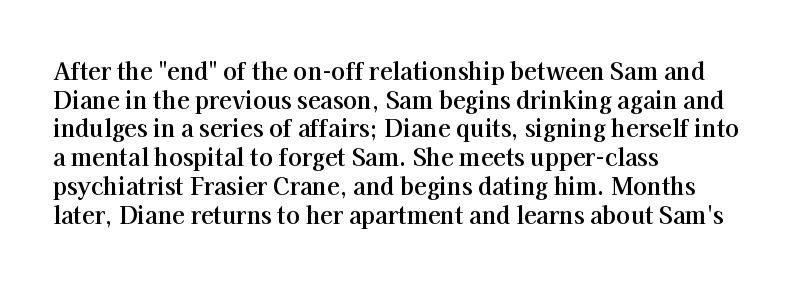
{"italic": "no", "bold": "yes", "underline": "no", "align": "left", "line_spacing": "normal", "line_spacing_ratio": 1.25, "letter_spacing": "normal", "letter_spacing_em": 0.0, "glyph_px": 23}
